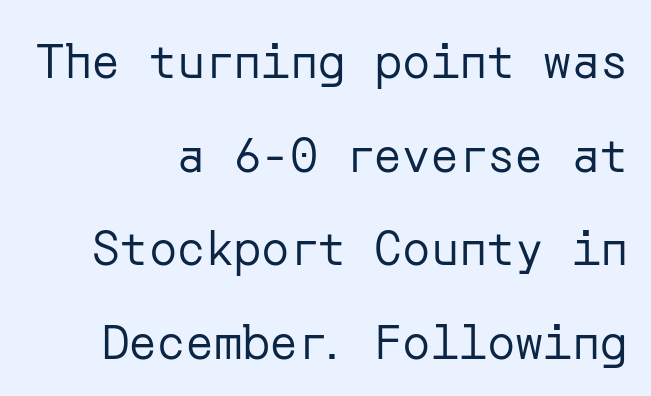
Stroke terminals: plain, sans-serif. Letter spacing: default. Caption: multi-line text, flush right, ragged left. Unmarked baselines from the first word to the last. Leading: increased. Designer's note — italics off, roman on.
